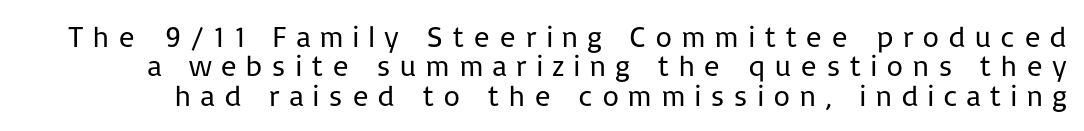
{"serif": "no", "italic": "no", "bold": "no", "weight": "regular", "width": "normal", "stroke_contrast": "low", "x_height": "medium", "monospaced": "no", "underline": "no", "line_spacing": "tight", "line_spacing_ratio": 0.98, "letter_spacing": "wide", "letter_spacing_em": 0.28, "glyph_px": 30}
